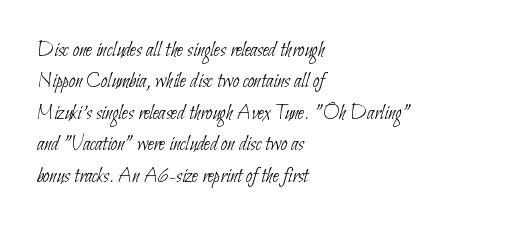
Q: Is the text bold? A: No.
Q: Is the text underlined? A: No.
Q: How is the paragraph aligned? A: Left-aligned.
Q: Is the spacing between letters normal or unusually wide? A: Normal.
Q: Is the spacing between lines tight, normal or loose? A: Normal.
